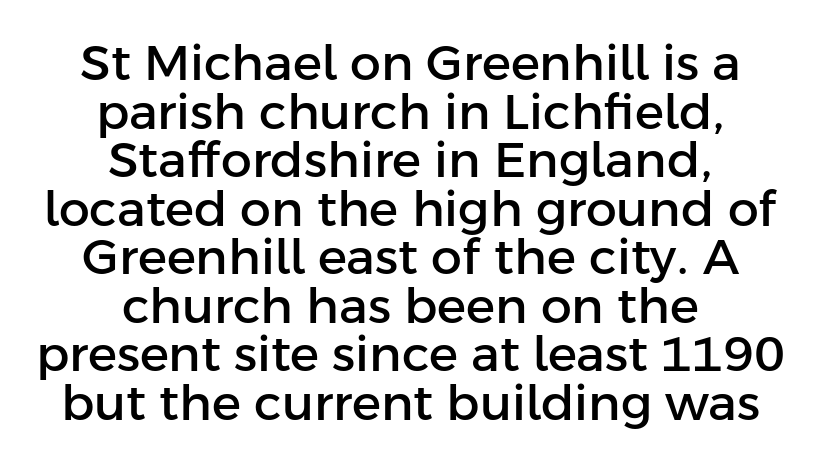
The image shows 49 px sans-serif type, upright; set centered, tight line spacing (0.99x), normal letter spacing, not underlined; low stroke contrast and a medium x-height.
